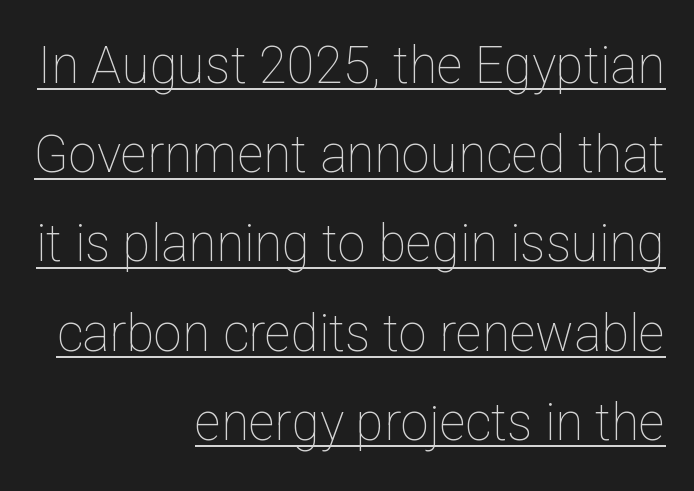
{"italic": "no", "bold": "no", "weight": "thin", "width": "normal", "stroke_contrast": "low", "x_height": "medium", "monospaced": "no", "underline": "yes", "align": "right", "line_spacing_ratio": 1.75, "letter_spacing": "normal", "letter_spacing_em": 0.0, "glyph_px": 51}
